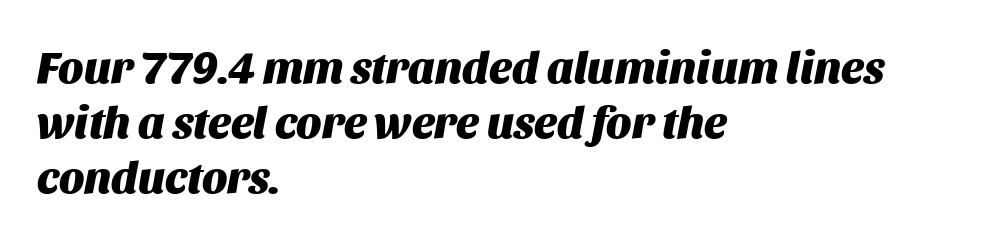
Q: Is the text bold? A: Yes.
Q: Is the text italic (slanted)? A: Yes, it leans right by about 11 degrees.
Q: Is the text underlined? A: No.
Q: How is the paragraph aligned? A: Left-aligned.
Q: Is the spacing between letters normal or unusually wide? A: Normal.
Q: Width (condensed, normal, or wide)? A: Normal.
Q: Stroke contrast? A: Medium.
Q: x-height? A: Large.
Q: Monospaced? A: No.
